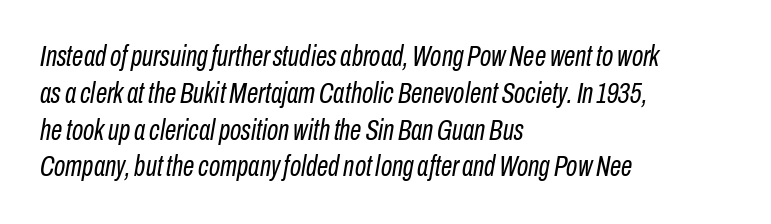
{"italic": "yes", "lean": "right", "slant_degrees": 10, "bold": "no", "weight": "regular", "width": "condensed", "stroke_contrast": "low", "x_height": "medium", "monospaced": "no", "underline": "no", "align": "left", "line_spacing": "normal", "line_spacing_ratio": 1.27, "letter_spacing": "normal", "letter_spacing_em": 0.0, "glyph_px": 29}
